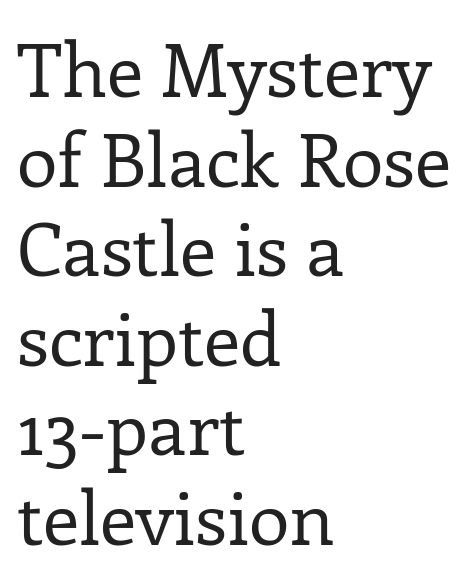
Q: Is the text bold? A: No.
Q: Is the text italic (slanted)? A: No, it is upright.
Q: Is the typeface a serif or a sans-serif typeface? A: Serif.
Q: Is the text underlined? A: No.
Q: How is the paragraph aligned? A: Left-aligned.
Q: Is the spacing between letters normal or unusually wide? A: Normal.
Q: Width (condensed, normal, or wide)? A: Normal.
Q: Stroke contrast? A: Low.
Q: x-height? A: Medium.
Q: Monospaced? A: No.
